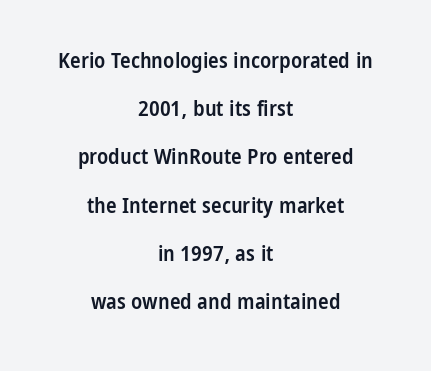
Q: Is the text bold? A: Semi-bold.
Q: Is the text italic (slanted)? A: No, it is upright.
Q: Is the text underlined? A: No.
Q: How is the paragraph aligned? A: Centered.
Q: Is the spacing between letters normal or unusually wide? A: Normal.
Q: Is the spacing between lines tight, normal or loose? A: Loose.
